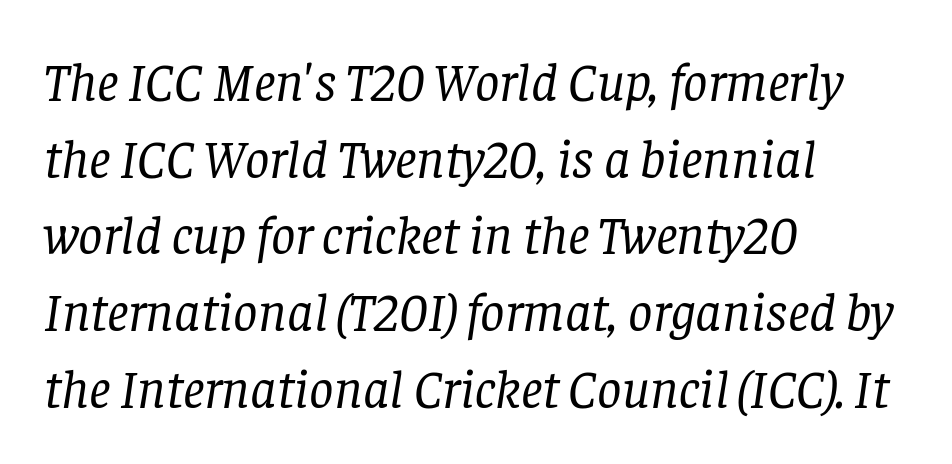
Does the leading feel generous? No, just average. Lines of text with bare space underneath. These lines were composed using italics. Standard letterfit; no display-style spreading of the glyphs.
